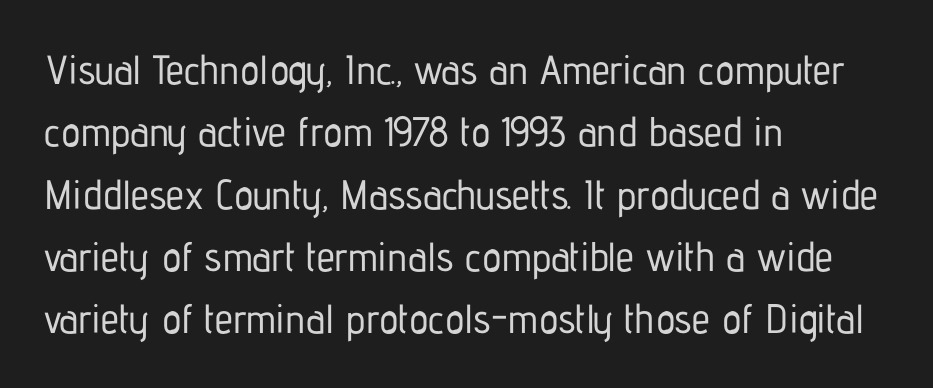
Q: Is the text italic (slanted)? A: No, it is upright.
Q: Is the typeface a serif or a sans-serif typeface? A: Sans-serif.
Q: Is the text underlined? A: No.
Q: How is the paragraph aligned? A: Left-aligned.
Q: Is the spacing between letters normal or unusually wide? A: Normal.
Q: Is the spacing between lines tight, normal or loose? A: Normal.
Q: Width (condensed, normal, or wide)? A: Condensed.
Q: Stroke contrast? A: Low.
Q: x-height? A: Medium.
Q: Monospaced? A: No.
